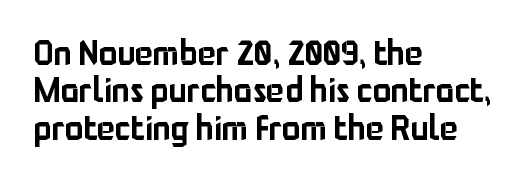
Character widths vary here, with narrow letters taking less room than wide ones. The vertical gap from one line to the next is small. This is the regular roman posture of the typeface. The passage shown is typeset with a sans-serif family.
